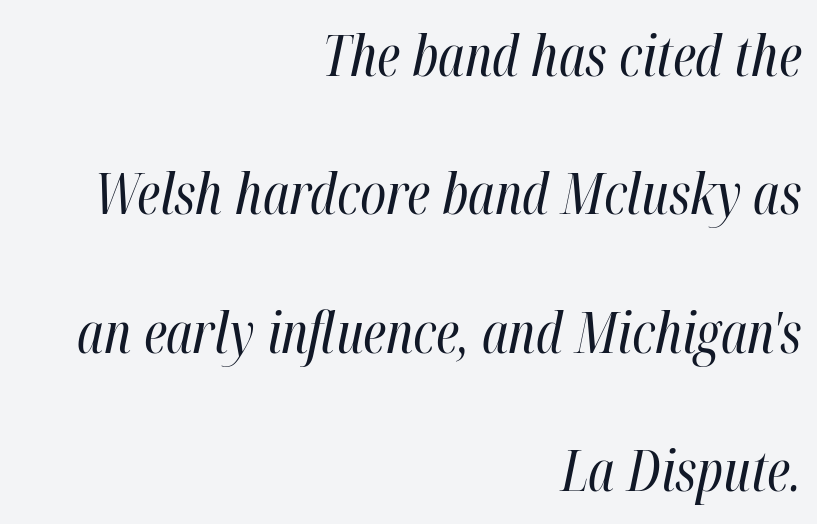
The image shows 56 px regular-weight, condensed type, italic (leaning right); set right-aligned, loose line spacing (2.47x), normal letter spacing, not underlined; high stroke contrast and a medium x-height.
